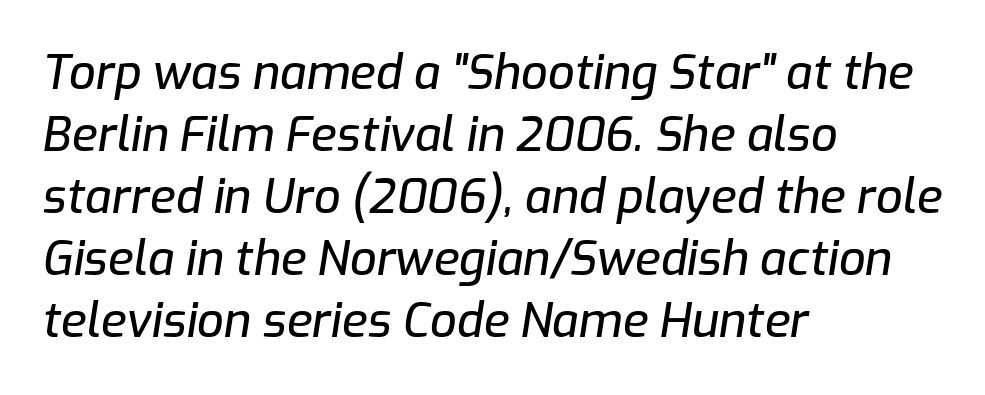
{"italic": "yes", "lean": "right", "slant_degrees": 9, "width": "normal", "stroke_contrast": "low", "x_height": "medium", "monospaced": "no", "underline": "no", "align": "left", "line_spacing": "normal", "line_spacing_ratio": 1.32, "letter_spacing": "normal", "letter_spacing_em": 0.0, "glyph_px": 47}
